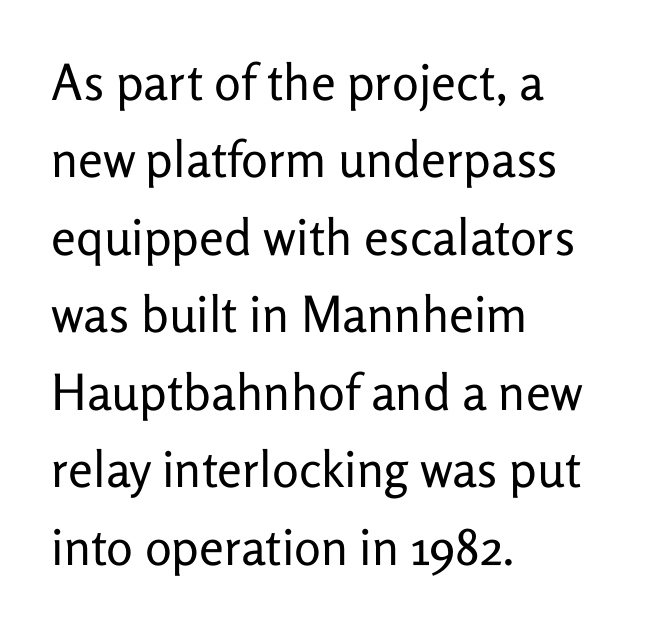
Q: Is the text bold? A: No.
Q: Is the text italic (slanted)? A: No, it is upright.
Q: Is the typeface a serif or a sans-serif typeface? A: Sans-serif.
Q: Is the text underlined? A: No.
Q: How is the paragraph aligned? A: Left-aligned.
Q: Is the spacing between letters normal or unusually wide? A: Normal.
Q: Is the spacing between lines tight, normal or loose? A: Normal.
Q: Width (condensed, normal, or wide)? A: Normal.
Q: Stroke contrast? A: Low.
Q: x-height? A: Medium.
Q: Monospaced? A: No.
